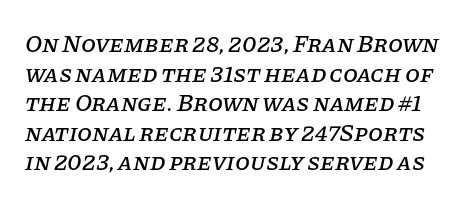
{"italic": "yes", "lean": "right", "slant_degrees": 11, "underline": "no", "line_spacing_ratio": 1.23, "letter_spacing": "normal", "letter_spacing_em": 0.0, "glyph_px": 24}
